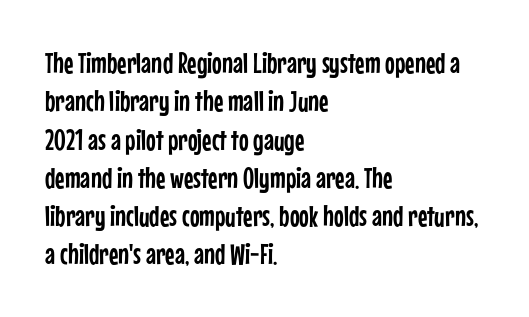
{"serif": "no", "italic": "no", "width": "condensed", "stroke_contrast": "low", "x_height": "medium", "monospaced": "no", "underline": "no", "align": "left", "line_spacing": "normal", "line_spacing_ratio": 1.32, "letter_spacing": "normal", "letter_spacing_em": 0.0, "glyph_px": 29}
